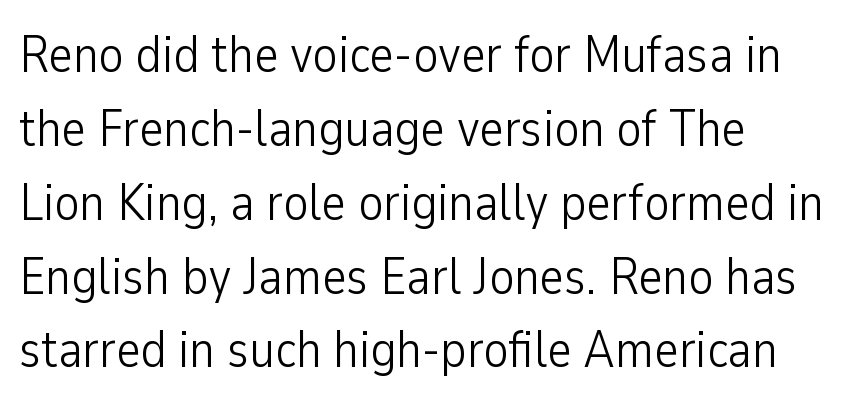
Q: Is the text bold? A: No.
Q: Is the text italic (slanted)? A: No, it is upright.
Q: Is the typeface a serif or a sans-serif typeface? A: Sans-serif.
Q: Is the text underlined? A: No.
Q: How is the paragraph aligned? A: Left-aligned.
Q: Is the spacing between letters normal or unusually wide? A: Normal.
Q: Is the spacing between lines tight, normal or loose? A: Normal.
Q: Width (condensed, normal, or wide)? A: Condensed.
Q: Stroke contrast? A: Low.
Q: x-height? A: Medium.
Q: Monospaced? A: No.
